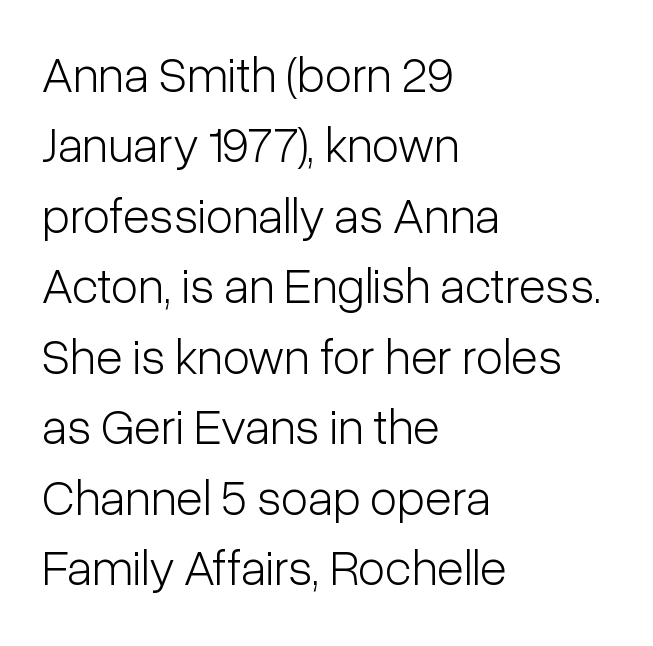
{"serif": "no", "italic": "no", "bold": "no", "weight": "light", "width": "condensed", "stroke_contrast": "low", "x_height": "medium", "monospaced": "no", "underline": "no", "align": "left", "line_spacing": "normal", "line_spacing_ratio": 1.41, "letter_spacing": "normal", "letter_spacing_em": 0.0, "glyph_px": 50}
